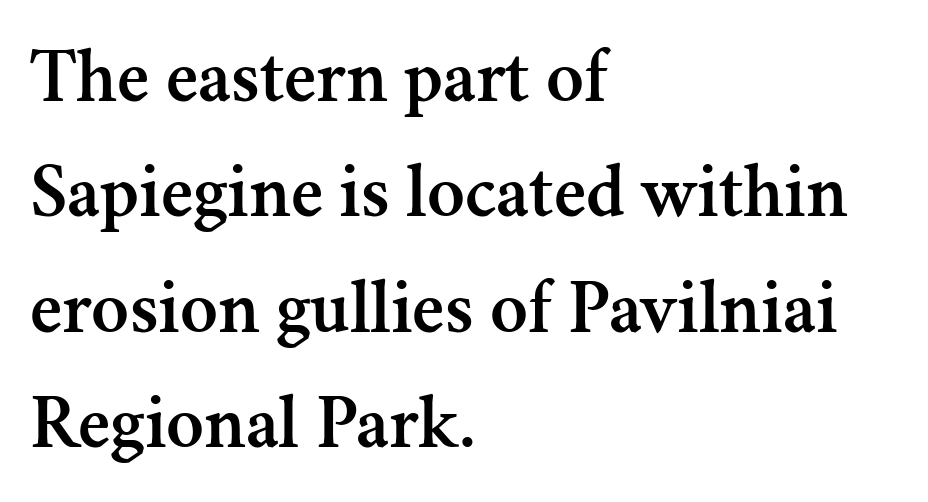
Q: Is the text italic (slanted)? A: No, it is upright.
Q: Is the typeface a serif or a sans-serif typeface? A: Serif.
Q: Is the text underlined? A: No.
Q: How is the paragraph aligned? A: Left-aligned.
Q: Is the spacing between letters normal or unusually wide? A: Normal.
Q: Is the spacing between lines tight, normal or loose? A: Normal.
Q: Width (condensed, normal, or wide)? A: Normal.
Q: Stroke contrast? A: Medium.
Q: x-height? A: Small.
Q: Monospaced? A: No.
